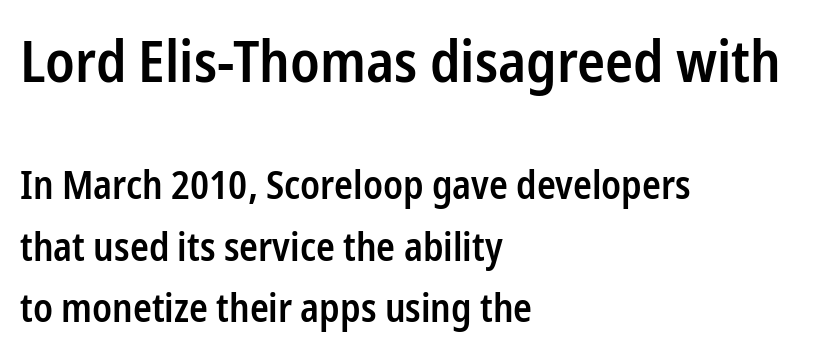
Leftover space on each line is placed entirely after the last word. Each row of text sits above clean, open space. Tall strokes in this sample are plumb rather than angled. The line-height multiplier appears to be the usual default. The tracking reads as untouched default to a designer's eye.
